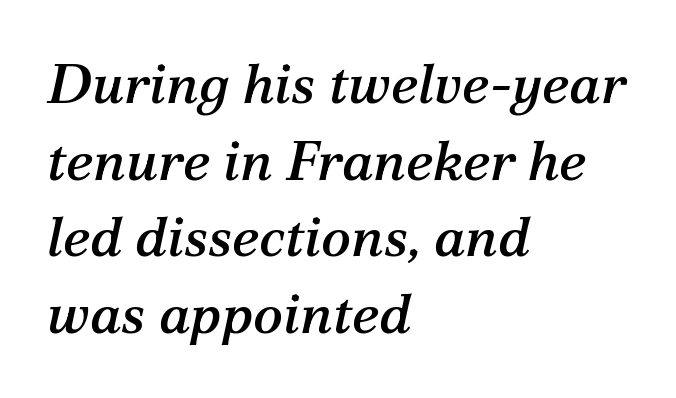
Think of a printed novel: that variable character pitch is what you see here. Unlike a clean sans, this face finishes its strokes with serifs. The letters are slanted; this is an italic face. Honestly, the row spacing looks completely unremarkable. Left-aligned paragraph, ragged on the right.
